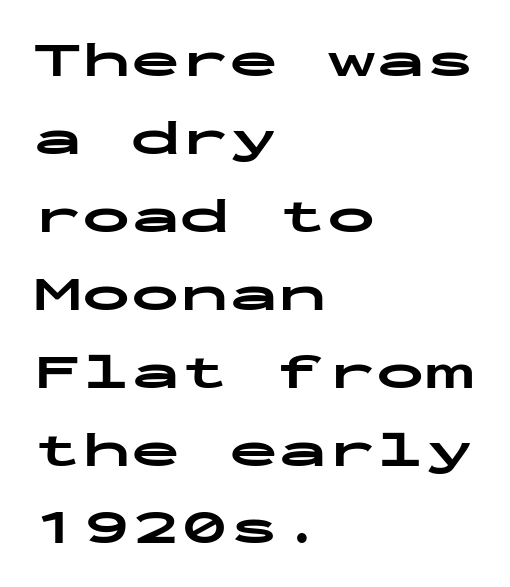
Q: Is the text bold? A: Yes.
Q: Is the text italic (slanted)? A: No, it is upright.
Q: Is the typeface a serif or a sans-serif typeface? A: Sans-serif.
Q: Is the text underlined? A: No.
Q: How is the paragraph aligned? A: Left-aligned.
Q: Is the spacing between letters normal or unusually wide? A: Normal.
Q: Is the spacing between lines tight, normal or loose? A: Normal.
Q: Width (condensed, normal, or wide)? A: Wide.
Q: Stroke contrast? A: Low.
Q: x-height? A: Medium.
Q: Monospaced? A: Yes.
